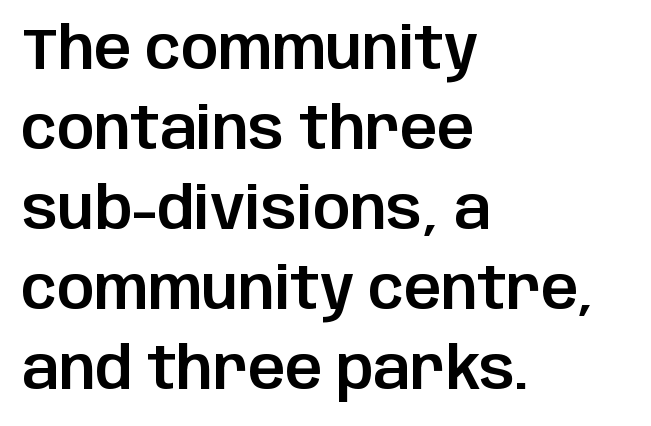
Each letter keeps its own natural width here, so spacing adapts to shape. Between one letter and the next there's only the usual sliver of space. Layout note: lines flush left. Whoever set this chose a conventional vertical rhythm.
